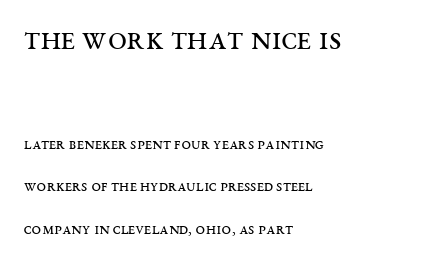
Q: Is the text bold? A: No.
Q: Is the text italic (slanted)? A: No, it is upright.
Q: Is the typeface a serif or a sans-serif typeface? A: Serif.
Q: Is the text underlined? A: No.
Q: How is the paragraph aligned? A: Left-aligned.
Q: Is the spacing between letters normal or unusually wide? A: Normal.
Q: Is the spacing between lines tight, normal or loose? A: Loose.
Q: Which block of text is set in a larger size, the first (top) or the second (bottom)? A: The first (top) one.
Q: Width (condensed, normal, or wide)? A: Wide.
Q: Stroke contrast? A: Medium.
Q: x-height? A: Large.
Q: Monospaced? A: No.
